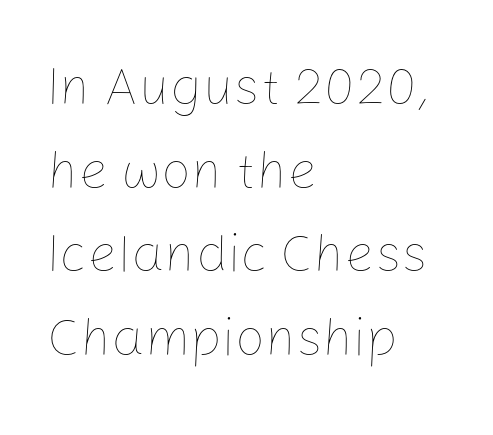
{"italic": "no", "bold": "no", "weight": "thin", "width": "normal", "stroke_contrast": "low", "x_height": "medium", "monospaced": "no", "underline": "no", "align": "left", "line_spacing": "normal", "line_spacing_ratio": 1.58, "letter_spacing": "normal", "letter_spacing_em": 0.0, "glyph_px": 53}
